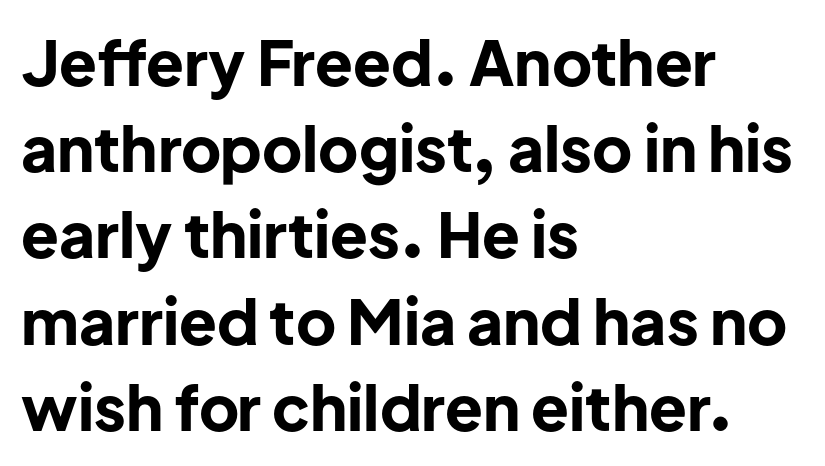
Q: Is the text bold? A: Yes.
Q: Is the text italic (slanted)? A: No, it is upright.
Q: Is the typeface a serif or a sans-serif typeface? A: Sans-serif.
Q: Is the text underlined? A: No.
Q: How is the paragraph aligned? A: Left-aligned.
Q: Is the spacing between letters normal or unusually wide? A: Normal.
Q: Is the spacing between lines tight, normal or loose? A: Normal.
Q: Width (condensed, normal, or wide)? A: Normal.
Q: Stroke contrast? A: Low.
Q: x-height? A: Medium.
Q: Monospaced? A: No.
